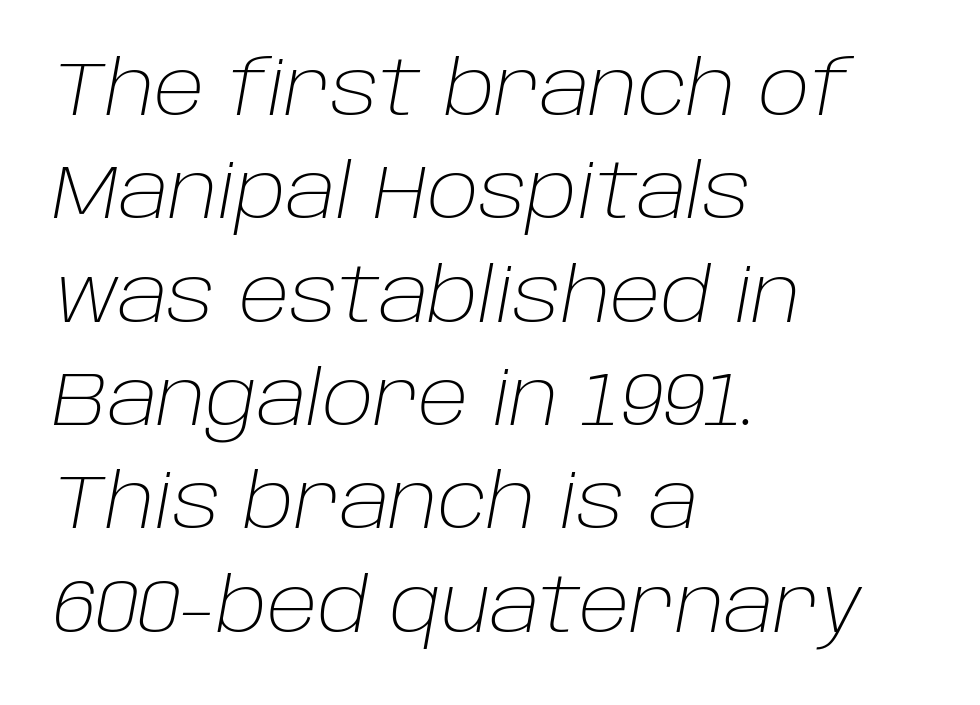
The image shows 76 px light type, italic (leaning right); set left-aligned, normal line spacing (1.36x), normal letter spacing, not underlined; low stroke contrast and a large x-height.
